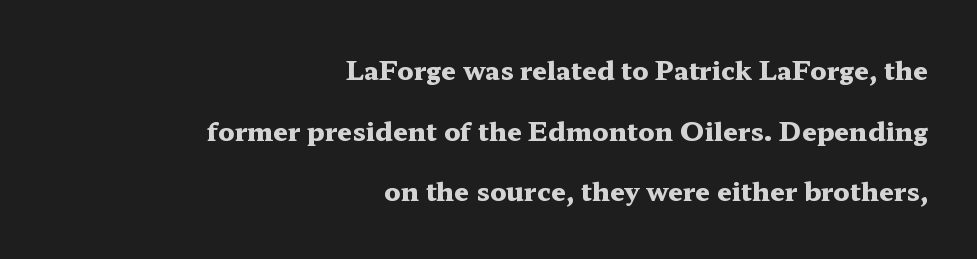
The image shows 26 px bold type, upright; set right-aligned, loose line spacing (2.33x), normal letter spacing, not underlined.
